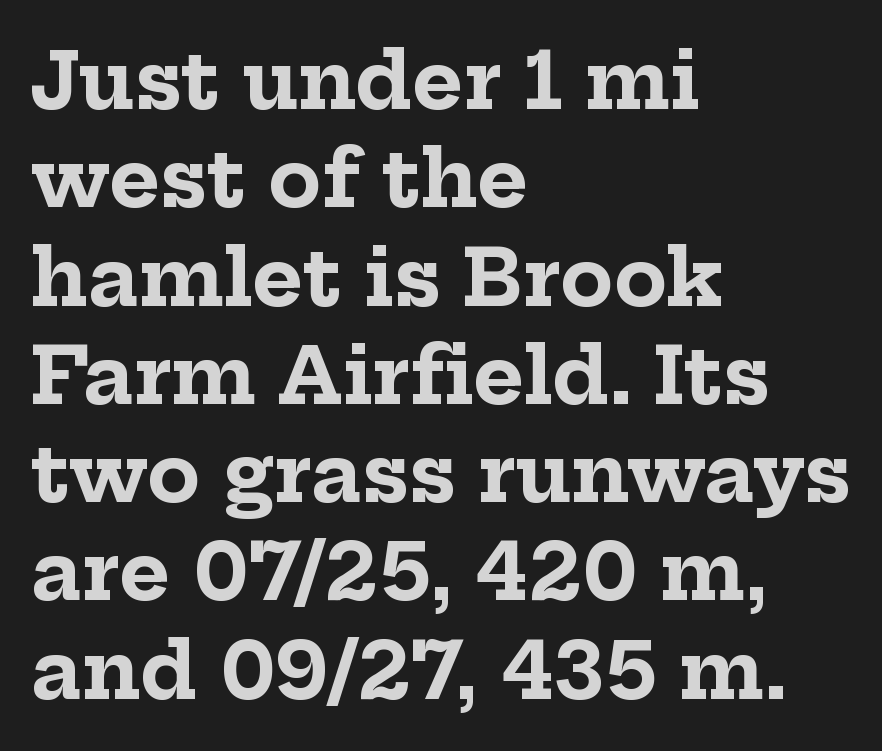
{"serif": "yes", "italic": "no", "bold": "yes", "weight": "bold", "width": "normal", "stroke_contrast": "low", "x_height": "medium", "monospaced": "no", "underline": "no", "align": "left", "line_spacing": "normal", "line_spacing_ratio": 1.26, "letter_spacing": "normal", "letter_spacing_em": 0.0, "glyph_px": 78}
